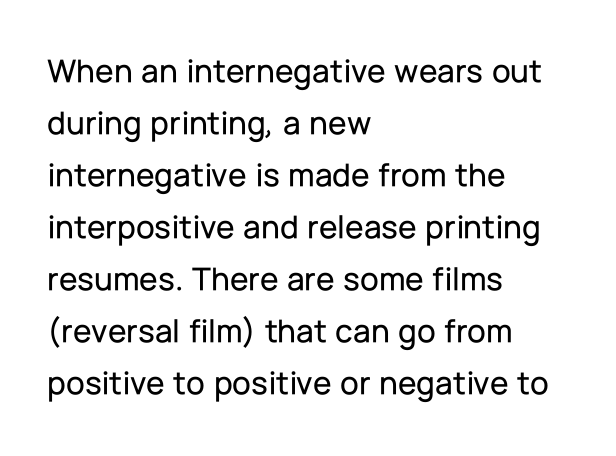
The rendering uses a moderate line-height, typical for paragraphs. A bare baseline throughout the passage. Classification — sans serif. Words appear dense and cohesive because spacing is normal. Reading down the block, your eye returns to a fixed left position each line.
